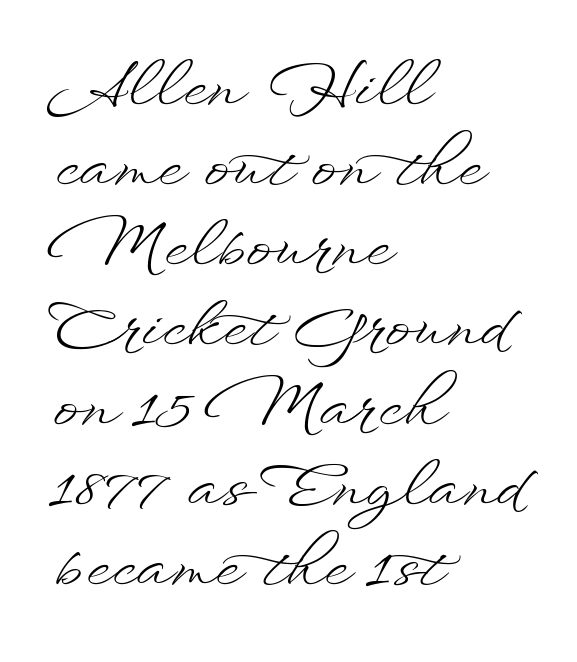
Q: Is the text bold? A: No.
Q: Is the text italic (slanted)? A: Yes.
Q: Is the text underlined? A: No.
Q: How is the paragraph aligned? A: Left-aligned.
Q: Is the spacing between letters normal or unusually wide? A: Normal.
Q: Is the spacing between lines tight, normal or loose? A: Normal.
Q: Width (condensed, normal, or wide)? A: Wide.
Q: Stroke contrast? A: Low.
Q: x-height? A: Small.
Q: Monospaced? A: No.
